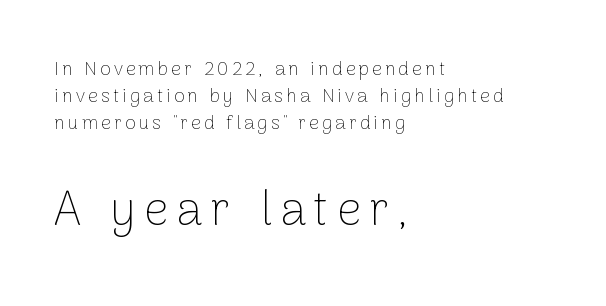
Notice how descenders clear the ascenders below comfortably — that's standard leading. Two sizes are in play, and the larger belongs to the second block. Designer's note — italics off, roman on. The face used here is proportionally spaced, like ordinary book or web type. No heavy texture on the line: the type isn't bold. Nobody drew a line under any word here.
